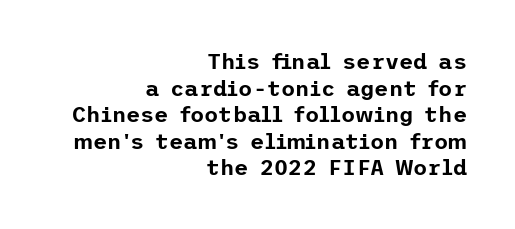
The image shows 22 px text type, upright; set right-aligned, line spacing 1.21x, normal letter spacing, not underlined.
